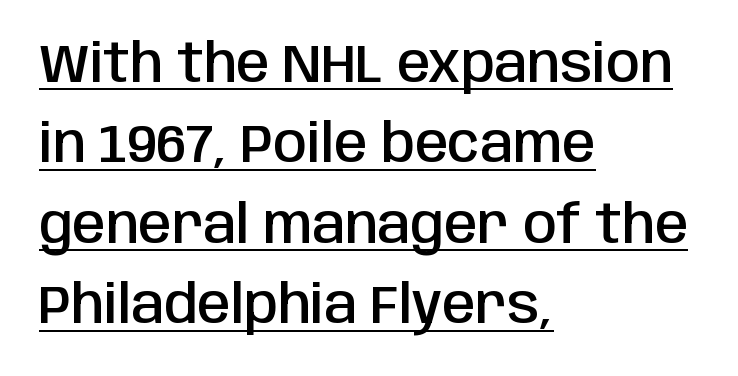
Q: Is the text bold? A: Semi-bold.
Q: Is the text italic (slanted)? A: No, it is upright.
Q: Is the typeface a serif or a sans-serif typeface? A: Sans-serif.
Q: Is the text underlined? A: Yes.
Q: How is the paragraph aligned? A: Left-aligned.
Q: Is the spacing between letters normal or unusually wide? A: Normal.
Q: Is the spacing between lines tight, normal or loose? A: Normal.
Q: Width (condensed, normal, or wide)? A: Condensed.
Q: Stroke contrast? A: Low.
Q: x-height? A: Large.
Q: Monospaced? A: No.
